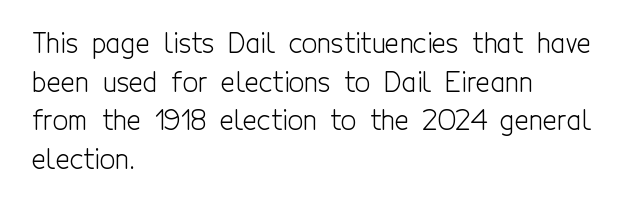
{"italic": "no", "bold": "no", "underline": "no", "align": "left", "line_spacing": "normal", "line_spacing_ratio": 1.43, "letter_spacing": "normal", "letter_spacing_em": 0.0, "glyph_px": 27}
